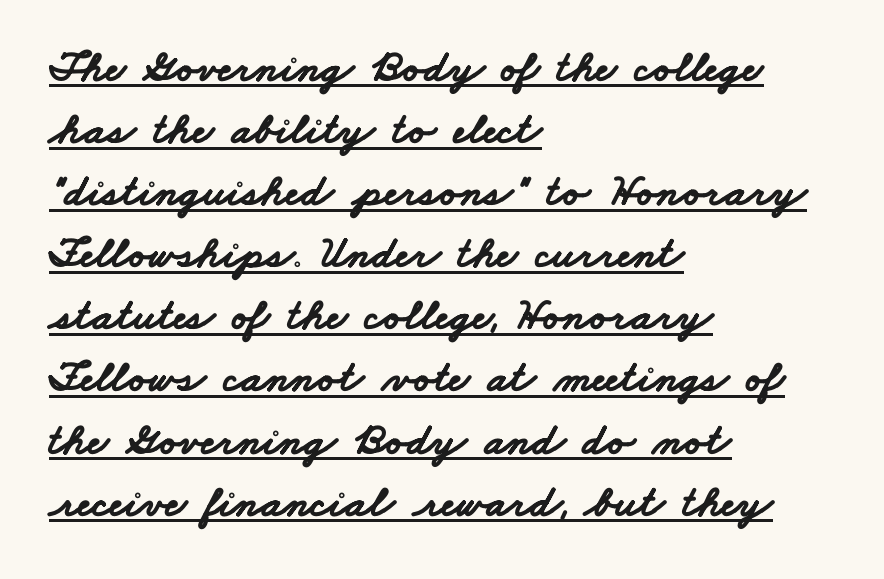
The image shows 45 px bold, wide sans-serif type; set left-aligned, normal line spacing (1.38x), normal letter spacing, underlined; low stroke contrast and a small x-height.
